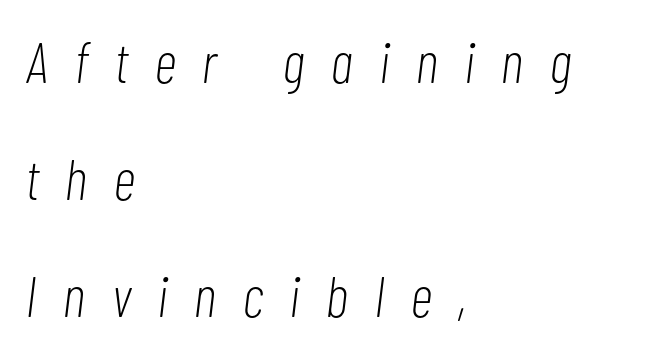
{"italic": "yes", "lean": "right", "slant_degrees": 7, "bold": "no", "weight": "light", "width": "condensed", "stroke_contrast": "low", "x_height": "medium", "monospaced": "no", "underline": "no", "align": "left", "line_spacing": "loose", "line_spacing_ratio": 2.05, "letter_spacing": "wide", "letter_spacing_em": 0.48, "glyph_px": 57}
